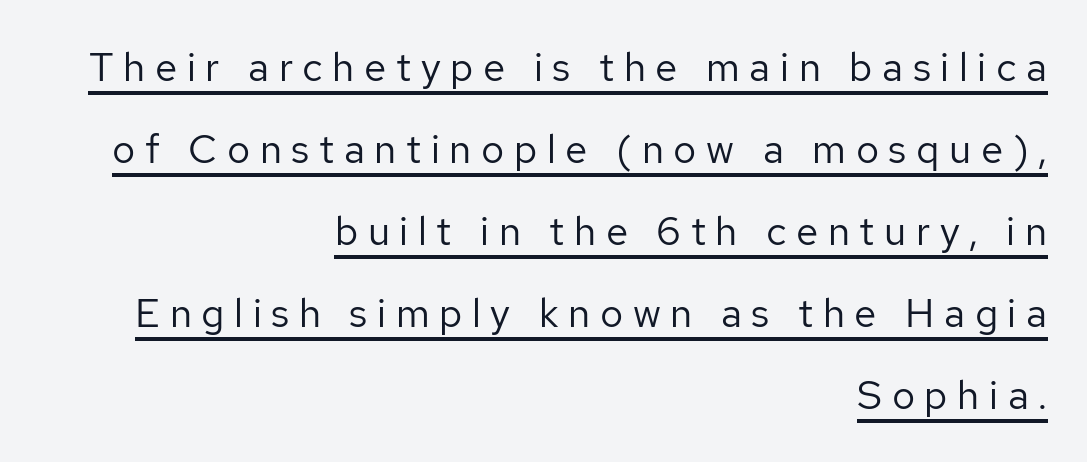
The image shows 40 px regular-weight sans-serif type, upright; set right-aligned, loose line spacing (2.05x), unusually wide letter spacing (+0.24 em), underlined; low stroke contrast and a medium x-height.
